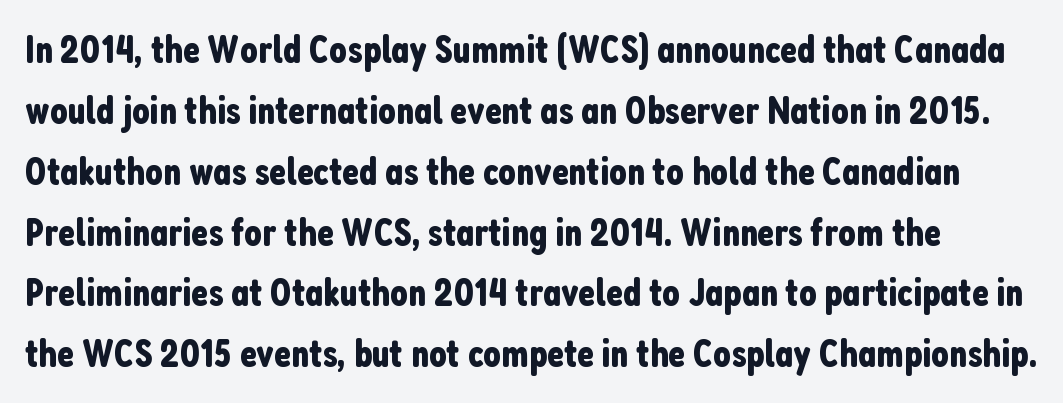
{"serif": "no", "italic": "no", "width": "condensed", "stroke_contrast": "low", "x_height": "medium", "monospaced": "no", "underline": "no", "line_spacing": "normal", "line_spacing_ratio": 1.56, "letter_spacing": "normal", "letter_spacing_em": 0.0, "glyph_px": 39}
